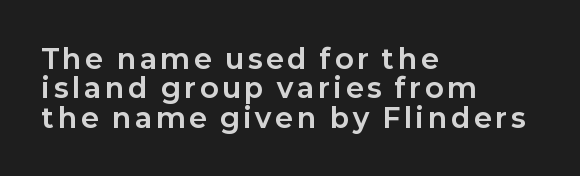
{"italic": "no", "bold": "yes", "underline": "no", "align": "left", "line_spacing": "tight", "line_spacing_ratio": 1.09, "glyph_px": 27}
